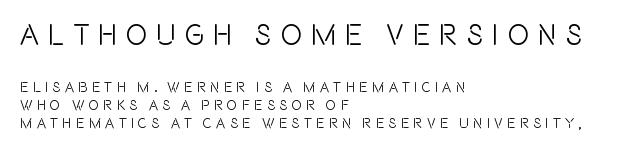
Between these two stacked blocks, the higher one wins on size. Leftover space on each line is placed entirely after the last word. The passage shown is typeset with a sans-serif family. Honestly, the letter spacing is so wide it's the main thing you notice. Do the characters align in a grid? No, the font is proportional.
